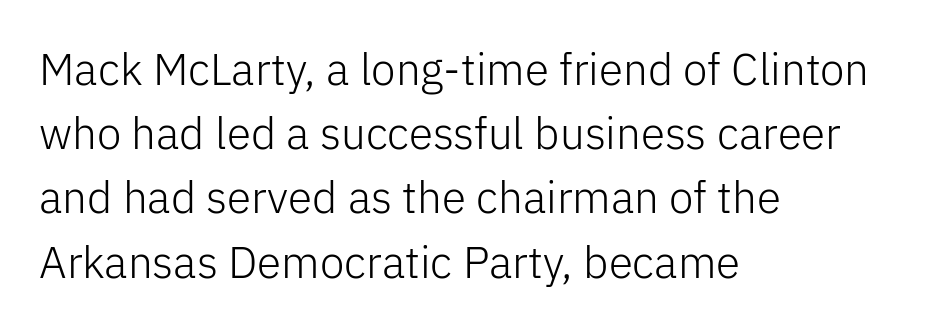
The image shows 44 px light sans-serif type, upright; set left-aligned, normal line spacing (1.46x), normal letter spacing, not underlined; low stroke contrast and a medium x-height.
